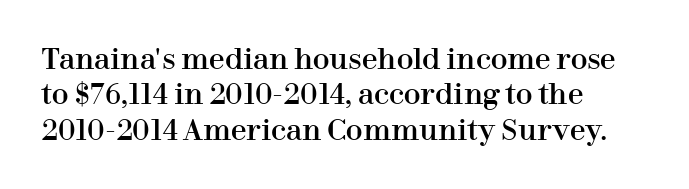
Q: Is the text italic (slanted)? A: No, it is upright.
Q: Is the typeface a serif or a sans-serif typeface? A: Serif.
Q: Is the text underlined? A: No.
Q: How is the paragraph aligned? A: Left-aligned.
Q: Is the spacing between letters normal or unusually wide? A: Normal.
Q: Is the spacing between lines tight, normal or loose? A: Normal.
Q: Width (condensed, normal, or wide)? A: Normal.
Q: Stroke contrast? A: High.
Q: x-height? A: Medium.
Q: Monospaced? A: No.
